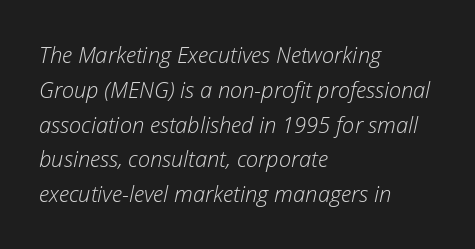
Italic? Definitely — the glyphs are oblique. Summary of weight: not heavy and not bold. Any mark beneath the type? The region is blank. Short and long lines alike share a common starting point at left.
